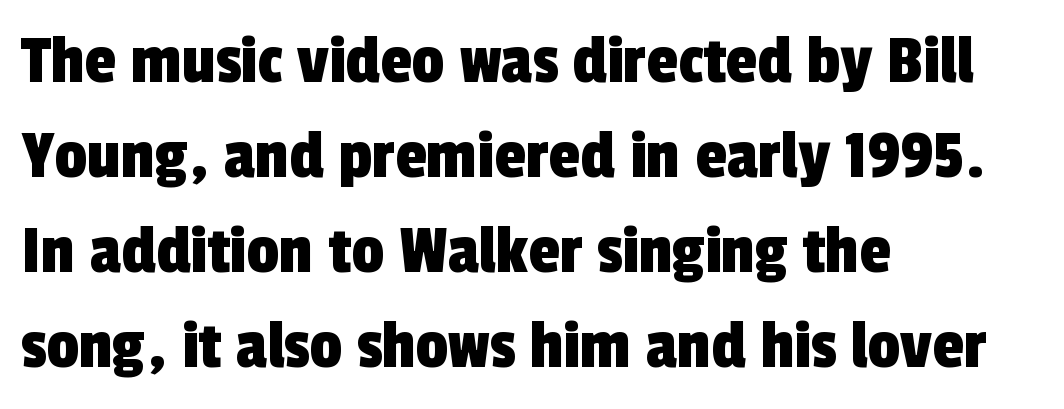
The horizontal fit of the characters is conventional and even. Font category for this specimen: sans-serif. Proportional: the letters do not fall into vertical columns. Descenders hang freely into open space. Is the block centered? No — it sits flush against the left margin.
